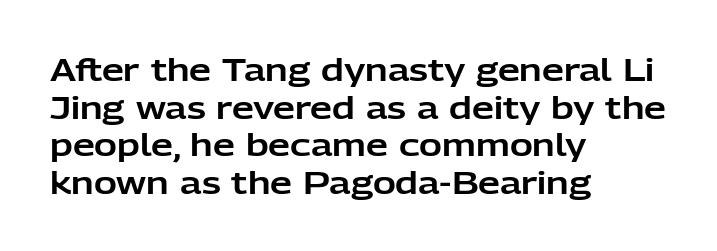
{"serif": "no", "italic": "no", "width": "normal", "stroke_contrast": "low", "x_height": "medium", "monospaced": "no", "underline": "no", "align": "left", "line_spacing_ratio": 1.21, "letter_spacing": "normal", "letter_spacing_em": 0.0, "glyph_px": 31}
